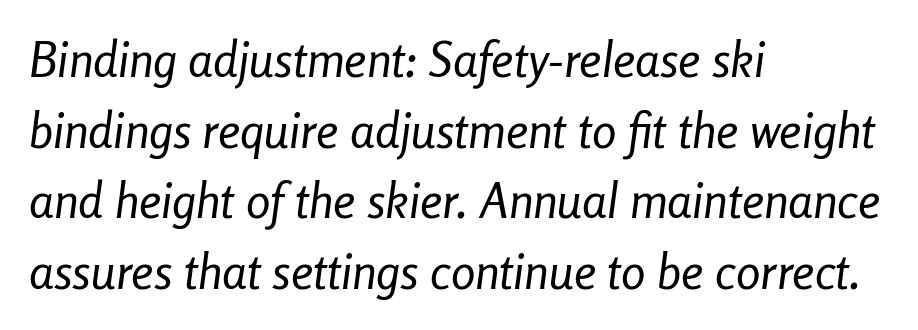
Q: Is the text bold? A: No.
Q: Is the text italic (slanted)? A: Yes, it leans right by about 8 degrees.
Q: Is the text underlined? A: No.
Q: How is the paragraph aligned? A: Left-aligned.
Q: Is the spacing between letters normal or unusually wide? A: Normal.
Q: Is the spacing between lines tight, normal or loose? A: Normal.
Q: Width (condensed, normal, or wide)? A: Condensed.
Q: Stroke contrast? A: Low.
Q: x-height? A: Medium.
Q: Monospaced? A: No.
